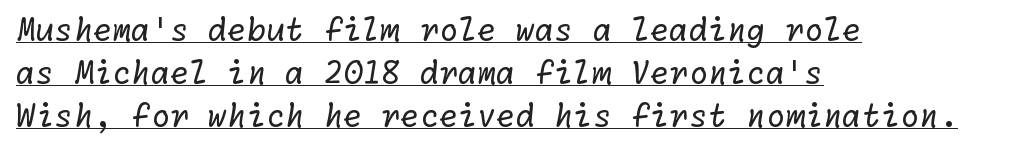
Q: Is the text bold? A: No.
Q: Is the typeface a serif or a sans-serif typeface? A: Sans-serif.
Q: Is the text underlined? A: Yes.
Q: How is the paragraph aligned? A: Left-aligned.
Q: Is the spacing between letters normal or unusually wide? A: Normal.
Q: Is the spacing between lines tight, normal or loose? A: Normal.
Q: Width (condensed, normal, or wide)? A: Normal.
Q: Stroke contrast? A: Low.
Q: x-height? A: Medium.
